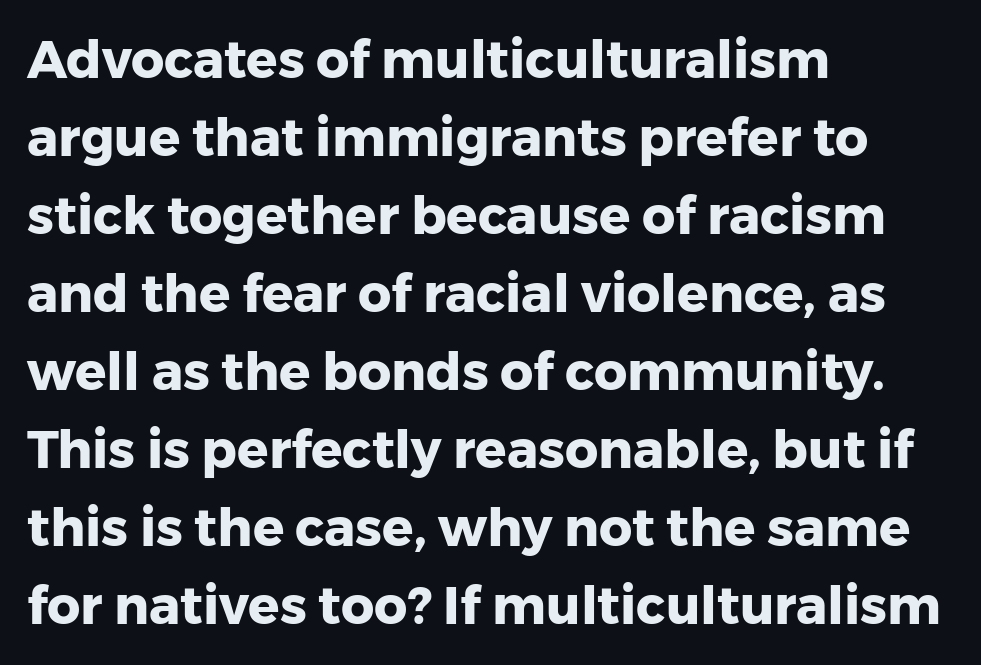
The image shows 52 px heavy sans-serif type, upright; set left-aligned, normal line spacing (1.5x), normal letter spacing, not underlined; low stroke contrast and a medium x-height.
